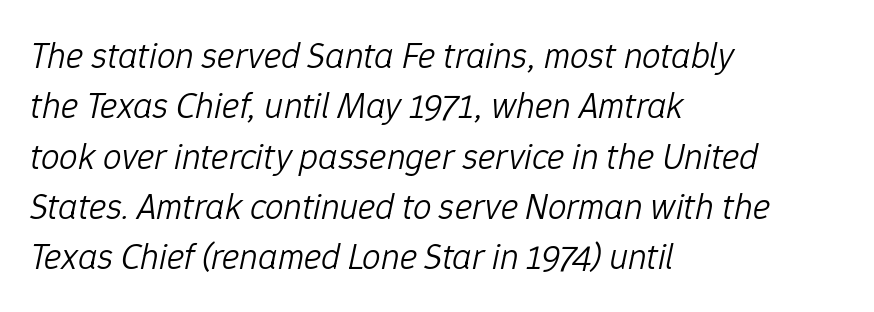
What stands out about the letter spacing? Nothing — it is the standard amount. Here the designer chose a conventional face with non-uniform glyph widths. When letters slant like this, we call the style italic. Leading matches the norm, producing a regular column.
